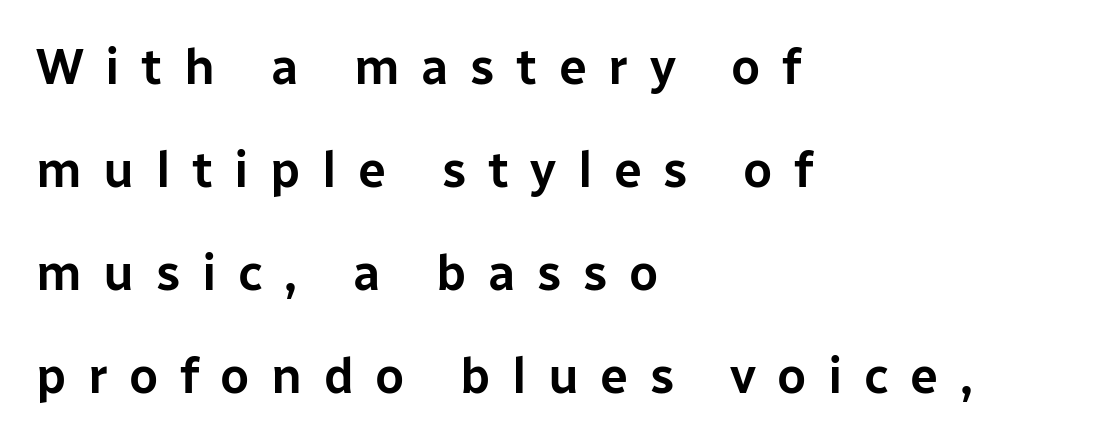
{"serif": "no", "italic": "no", "width": "normal", "stroke_contrast": "low", "x_height": "medium", "monospaced": "no", "underline": "no", "align": "left", "line_spacing": "loose", "line_spacing_ratio": 2.06, "letter_spacing": "wide", "letter_spacing_em": 0.43, "glyph_px": 50}
